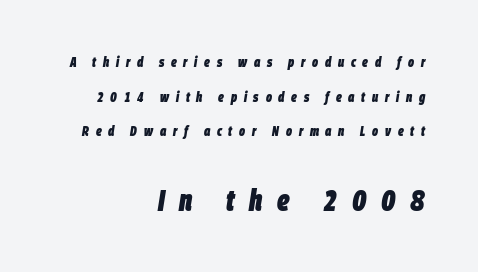
Q: Is the text bold? A: Yes.
Q: Is the text italic (slanted)? A: Yes, it leans right by about 9 degrees.
Q: Is the text underlined? A: No.
Q: How is the paragraph aligned? A: Right-aligned.
Q: Is the spacing between letters normal or unusually wide? A: Unusually wide.
Q: Is the spacing between lines tight, normal or loose? A: Loose.
Q: Which block of text is set in a larger size, the first (top) or the second (bottom)? A: The second (bottom) one.
Q: Width (condensed, normal, or wide)? A: Condensed.
Q: Stroke contrast? A: Low.
Q: x-height? A: Large.
Q: Monospaced? A: No.
